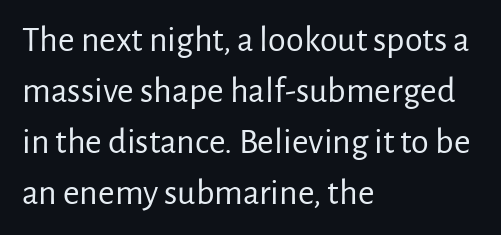
{"serif": "no", "italic": "no", "bold": "no", "weight": "regular", "width": "normal", "stroke_contrast": "low", "x_height": "medium", "monospaced": "no", "underline": "no", "align": "left", "line_spacing": "normal", "line_spacing_ratio": 1.42, "letter_spacing": "normal", "letter_spacing_em": 0.0, "glyph_px": 36}
